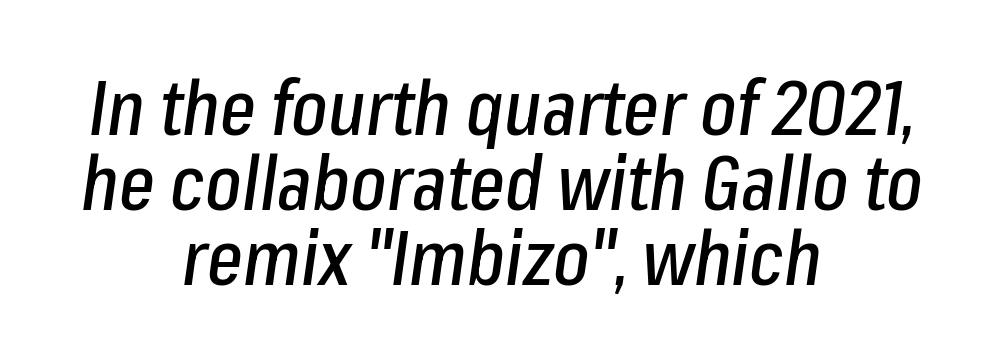
The image shows 76 px condensed type, italic (leaning right); set centered, tight line spacing (0.99x), normal letter spacing, not underlined; low stroke contrast and a medium x-height.
